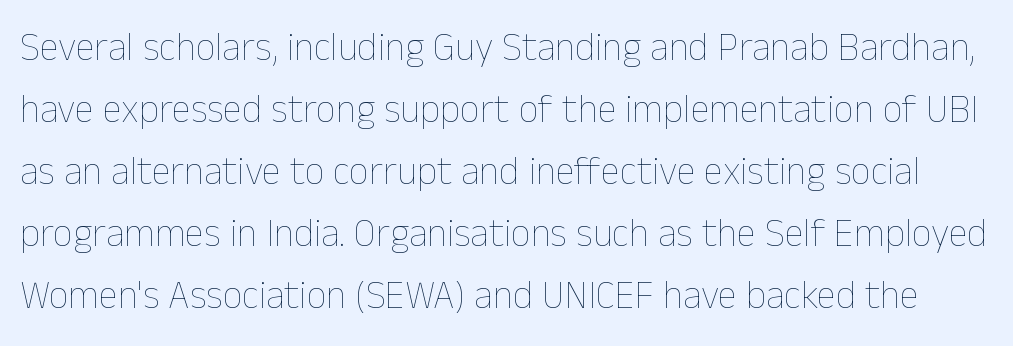
The image shows 39 px thin type, upright; set normal line spacing (1.59x), normal letter spacing, not underlined; low stroke contrast and a medium x-height.
